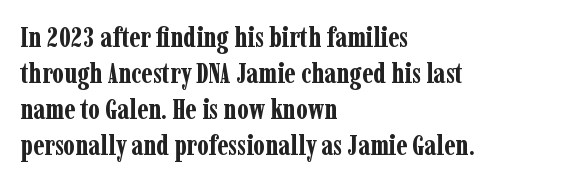
The glyphs are unaccompanied by any horizontal stroke below them. The strokes are fattened all the way to bold. Character widths vary here, with narrow letters taking less room than wide ones. Students, observe: this is what conventionally led text looks like. One-word summary of the alignment: left. These lines are composed in type with serifs.
